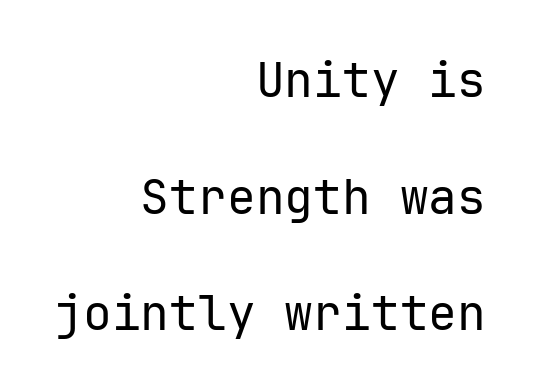
The image shows 48 px regular-weight sans-serif type, upright, monospaced; set right-aligned, loose line spacing (2.43x), normal letter spacing, not underlined; low stroke contrast and a medium x-height.
